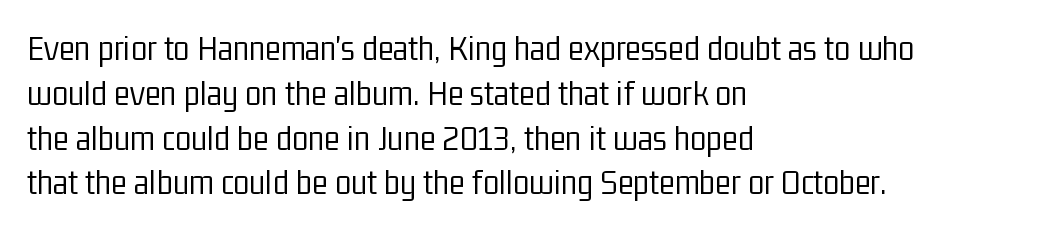
The image shows 37 px light, condensed sans-serif type, upright; set left-aligned, line spacing 1.21x, normal letter spacing, not underlined; low stroke contrast and a medium x-height.
